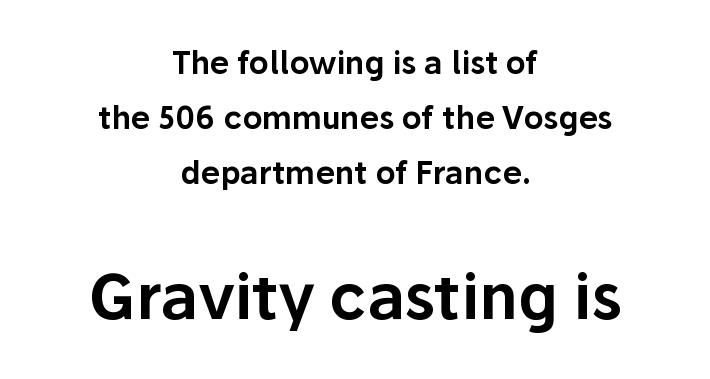
The image shows 62 px sans-serif type, upright; set centered, line spacing 1.77x, normal letter spacing, not underlined; the second (bottom) block is 2.0x larger; low stroke contrast and a medium x-height.
